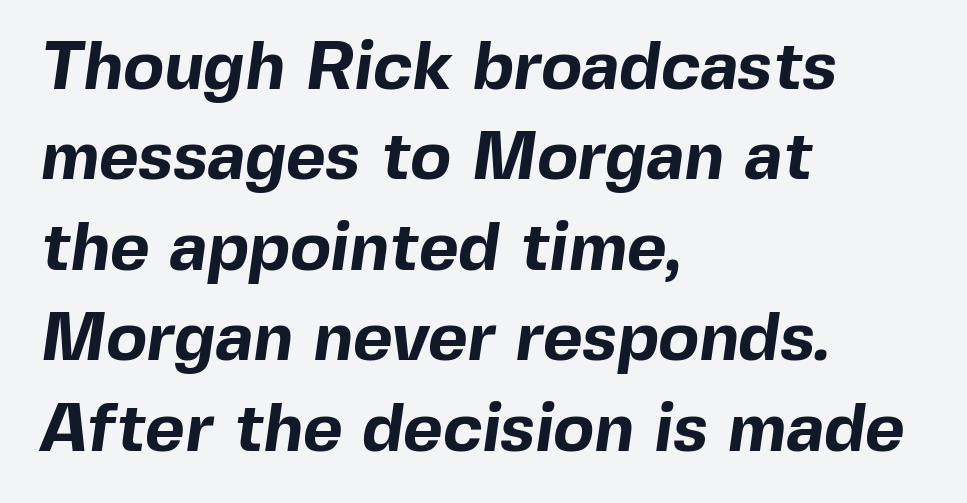
The setting favours the left margin, as ordinary paragraphs usually do. Spacing verdict: proportional, widths tailored to each character. Leading: standard. Heavy-handed strokes throughout: this text is bold. A sans-serif font was chosen for this passage.
